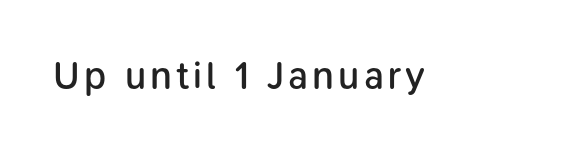
{"serif": "no", "italic": "no", "bold": "semi", "weight": "semibold", "width": "normal", "stroke_contrast": "low", "x_height": "medium", "monospaced": "no", "underline": "no", "glyph_px": 38}
